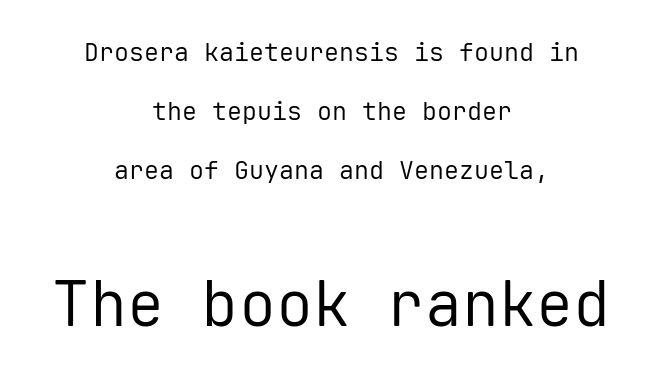
Q: Is the text bold? A: No.
Q: Is the text italic (slanted)? A: No, it is upright.
Q: Is the typeface a serif or a sans-serif typeface? A: Sans-serif.
Q: Is the text underlined? A: No.
Q: How is the paragraph aligned? A: Centered.
Q: Is the spacing between letters normal or unusually wide? A: Normal.
Q: Is the spacing between lines tight, normal or loose? A: Loose.
Q: Which block of text is set in a larger size, the first (top) or the second (bottom)? A: The second (bottom) one.
Q: Width (condensed, normal, or wide)? A: Normal.
Q: Stroke contrast? A: Low.
Q: x-height? A: Medium.
Q: Monospaced? A: Yes.
